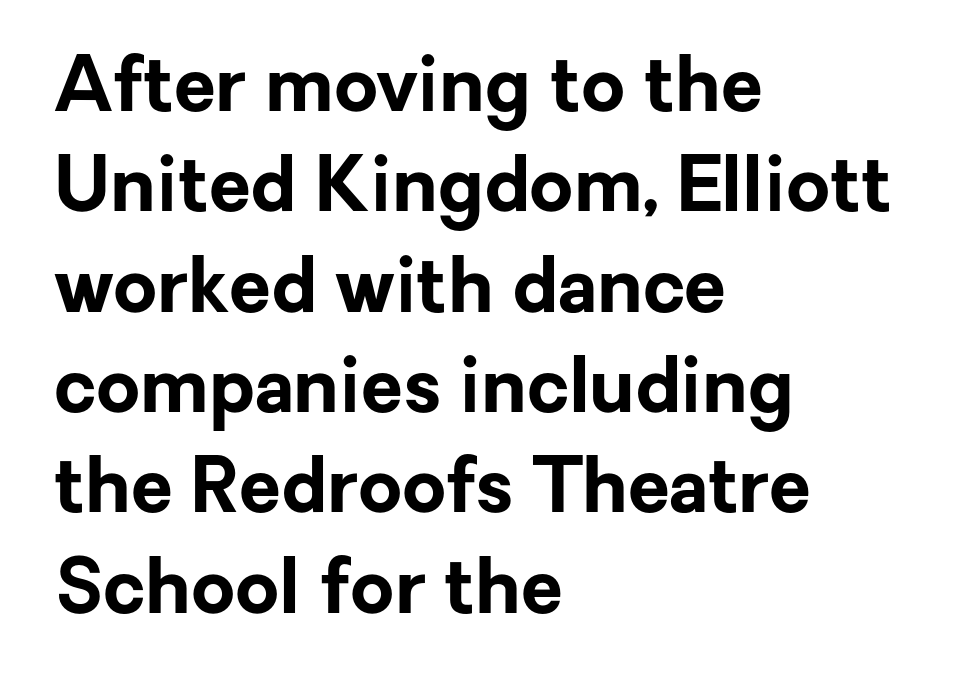
The image shows 76 px bold sans-serif type, upright; set left-aligned, normal line spacing (1.32x), normal letter spacing, not underlined; low stroke contrast and a medium x-height.
